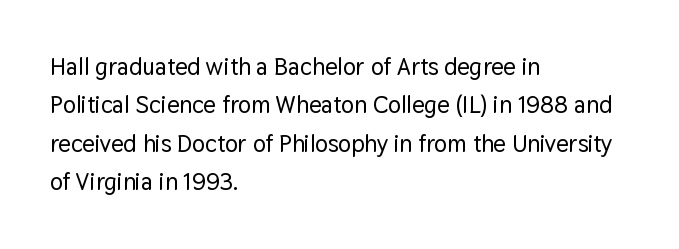
{"italic": "no", "underline": "no", "align": "left", "line_spacing": "normal", "line_spacing_ratio": 1.6, "letter_spacing": "normal", "letter_spacing_em": 0.0, "glyph_px": 24}
